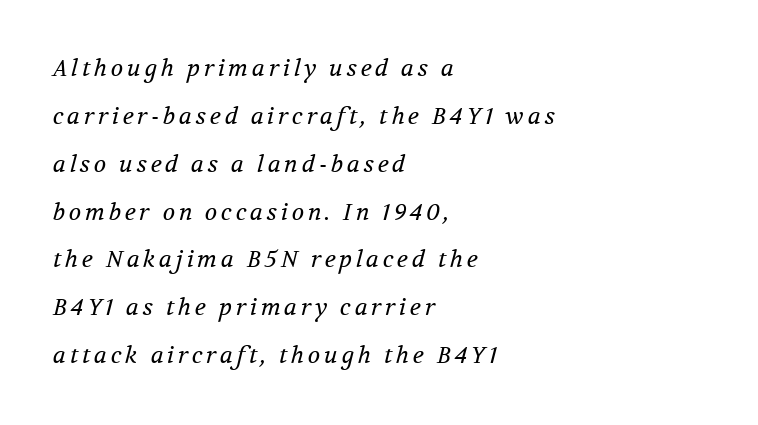
The image shows 23 px text type, italic (leaning right); set left-aligned, loose line spacing (2.08x), not underlined.
